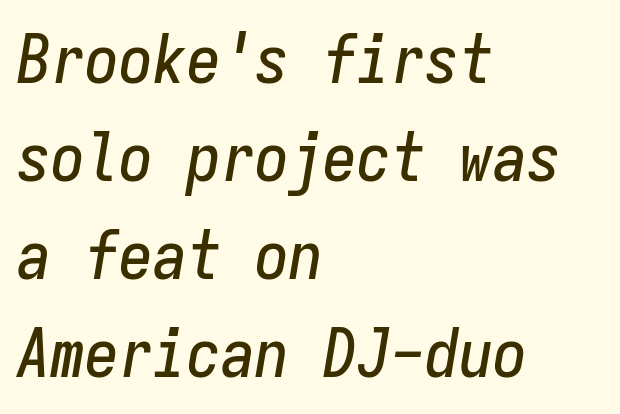
{"italic": "yes", "lean": "right", "slant_degrees": 9, "width": "condensed", "stroke_contrast": "low", "x_height": "medium", "monospaced": "yes", "underline": "no", "align": "left", "line_spacing": "normal", "line_spacing_ratio": 1.44, "letter_spacing": "normal", "letter_spacing_em": 0.0, "glyph_px": 68}
